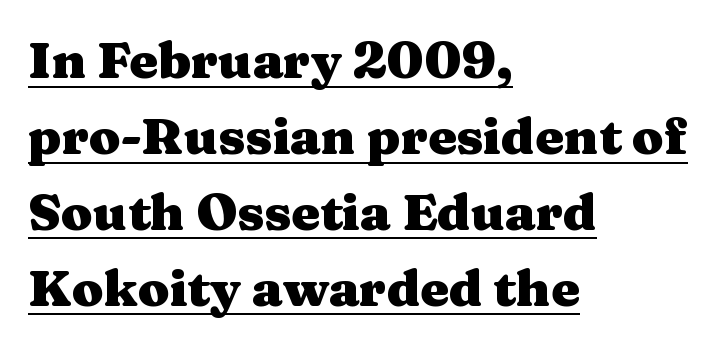
{"serif": "yes", "italic": "no", "bold": "yes", "weight": "heavy", "width": "wide", "stroke_contrast": "medium", "x_height": "medium", "monospaced": "no", "underline": "yes", "align": "left", "line_spacing": "normal", "line_spacing_ratio": 1.49, "letter_spacing": "normal", "letter_spacing_em": 0.0, "glyph_px": 51}
